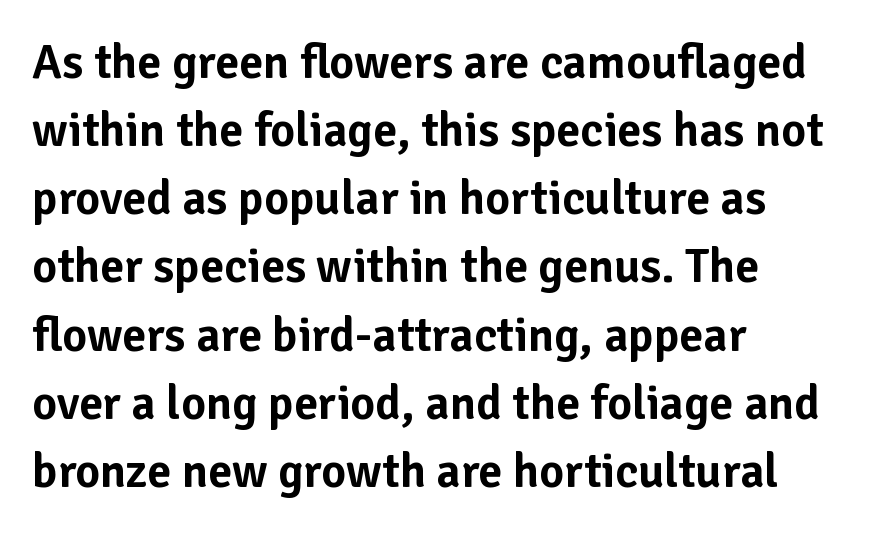
{"serif": "no", "italic": "no", "width": "normal", "stroke_contrast": "low", "x_height": "medium", "monospaced": "no", "underline": "no", "align": "left", "line_spacing": "normal", "line_spacing_ratio": 1.42, "letter_spacing": "normal", "letter_spacing_em": 0.0, "glyph_px": 48}
